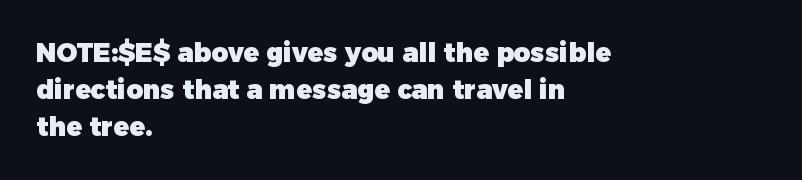
Notice how descenders clear the ascenders below comfortably — that's standard leading. Compared with an ordinary text face, these strokes are far heavier — a full bold. Compared with typical body copy, the letter spacing here is the same. Italic: no, the glyphs are upright roman. The rag falls on the right side of this text block. Descenders hang freely into open space.
